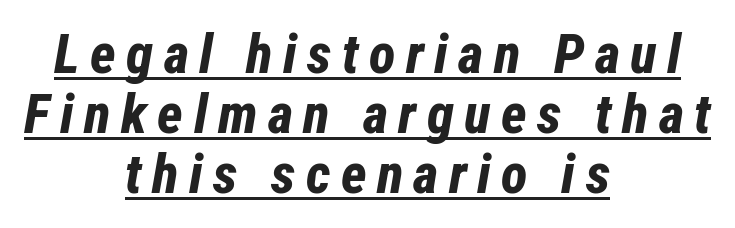
{"italic": "yes", "lean": "right", "slant_degrees": 12, "bold": "yes", "weight": "bold", "width": "condensed", "stroke_contrast": "low", "x_height": "medium", "monospaced": "no", "underline": "yes", "align": "center", "line_spacing": "tight", "line_spacing_ratio": 1.09, "glyph_px": 55}
